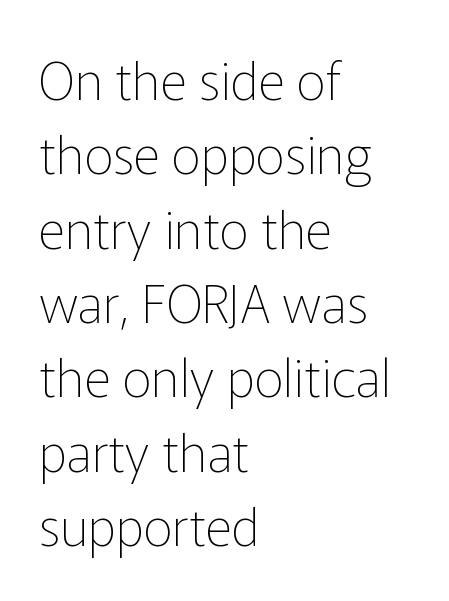
The image shows 52 px thin sans-serif type, upright; set left-aligned, normal line spacing (1.43x), normal letter spacing, not underlined; low stroke contrast and a medium x-height.
